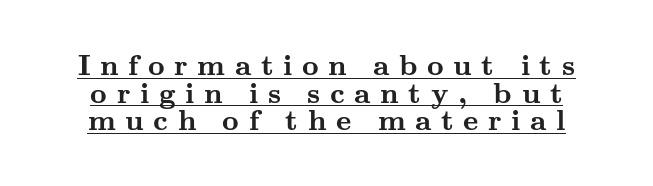
Its strokes are broad and dark, the hallmark of bold type. Classification — serif. Emphasis is given by a line drawn under the lettering. Upright lettering throughout. The letters are spread apart with noticeably loose tracking.
